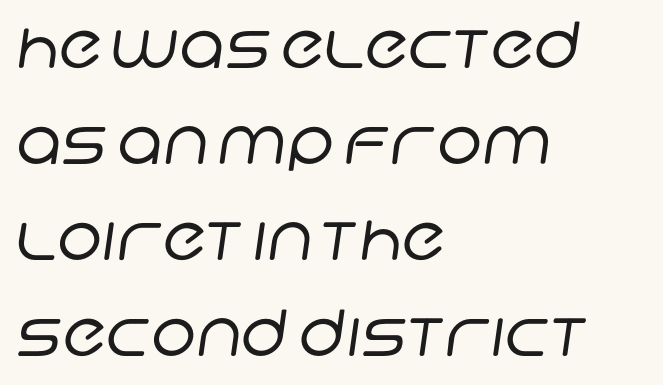
{"serif": "no", "bold": "no", "weight": "regular", "width": "normal", "stroke_contrast": "low", "x_height": "large", "monospaced": "no", "underline": "no", "align": "left", "line_spacing": "normal", "line_spacing_ratio": 1.5, "letter_spacing": "normal", "letter_spacing_em": 0.0, "glyph_px": 64}
